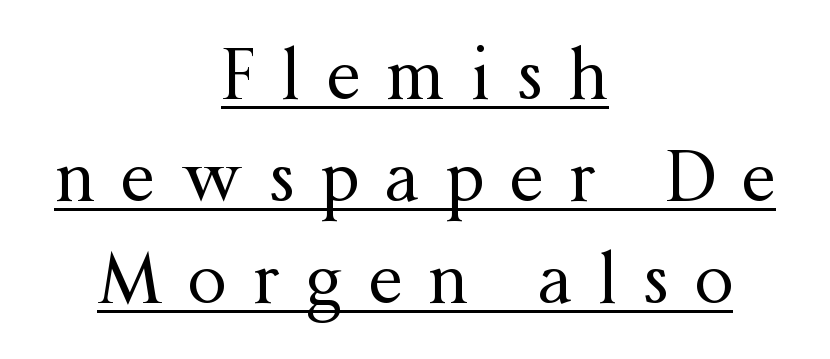
Q: Is the text bold? A: No.
Q: Is the text italic (slanted)? A: No, it is upright.
Q: Is the typeface a serif or a sans-serif typeface? A: Serif.
Q: Is the text underlined? A: Yes.
Q: How is the paragraph aligned? A: Centered.
Q: Is the spacing between letters normal or unusually wide? A: Unusually wide.
Q: Is the spacing between lines tight, normal or loose? A: Normal.
Q: Width (condensed, normal, or wide)? A: Normal.
Q: Stroke contrast? A: Medium.
Q: x-height? A: Medium.
Q: Monospaced? A: No.
